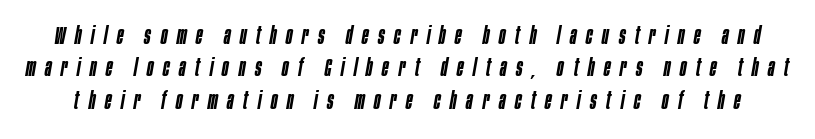
Q: Is the text bold? A: Semi-bold.
Q: Is the text italic (slanted)? A: Yes, it leans right by about 10 degrees.
Q: Is the text underlined? A: No.
Q: Is the spacing between letters normal or unusually wide? A: Unusually wide.
Q: Is the spacing between lines tight, normal or loose? A: Normal.
